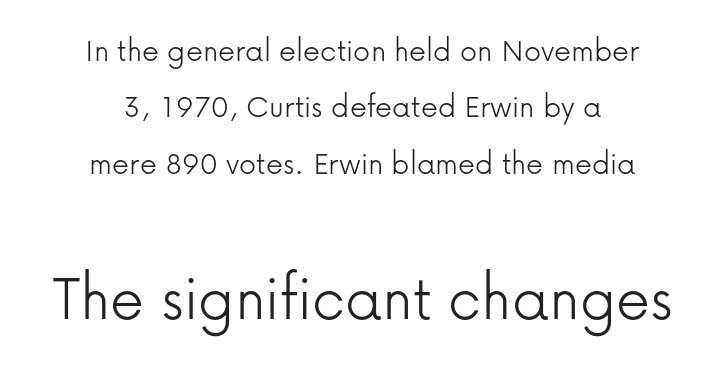
The image shows 68 px light sans-serif type, upright; set centered, normal line spacing (1.66x), normal letter spacing, not underlined; the second (bottom) block is 2.0x larger; low stroke contrast and a medium x-height.
